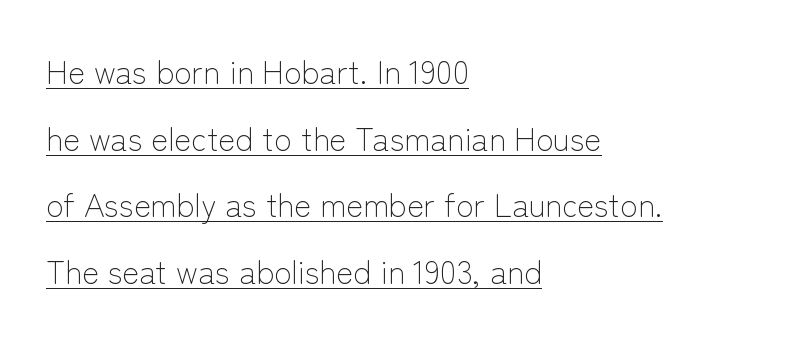
Is there much room between lines? Yes — plenty of vertical air separates them. A typesetter would label this face a sans. The setting favours the left margin, as ordinary paragraphs usually do. These lines are rendered in a variable-pitch font. Every character sits straight up, as roman type does.
